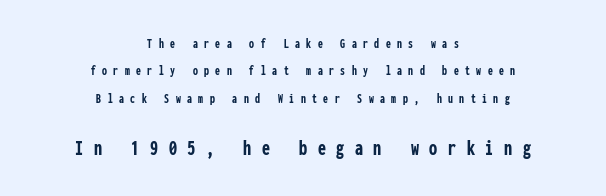
The image shows 23 px bold type, upright; set centered, loose line spacing (1.95x), unusually wide letter spacing (+0.46 em), not underlined; the second (bottom) block is 1.64x larger.
